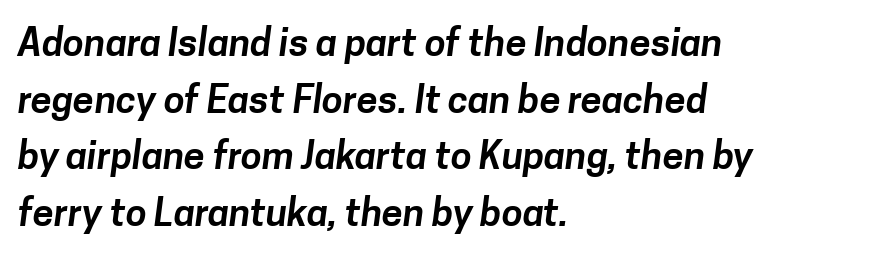
This block has exactly the height ordinary leading produces. Does the copy run flush right? No — it runs flush left. This rendering employs a face without finishing strokes, i.e., a sans-serif. The horizontal fit of the characters is conventional and even.
